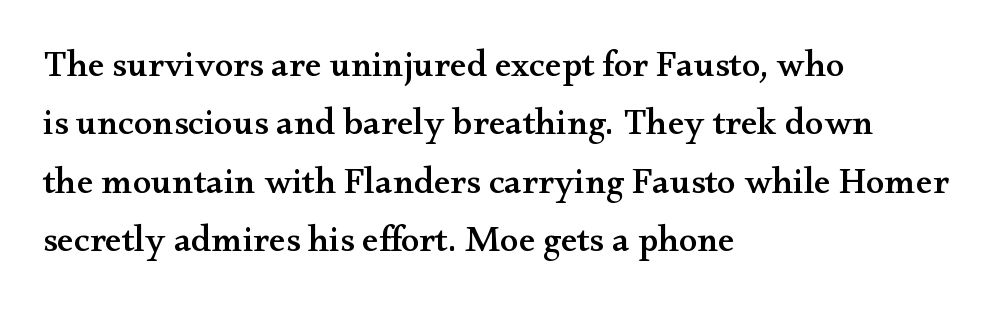
{"serif": "yes", "italic": "no", "width": "wide", "stroke_contrast": "medium", "x_height": "small", "monospaced": "no", "underline": "no", "align": "left", "line_spacing": "normal", "line_spacing_ratio": 1.58, "letter_spacing": "normal", "letter_spacing_em": 0.0, "glyph_px": 37}
